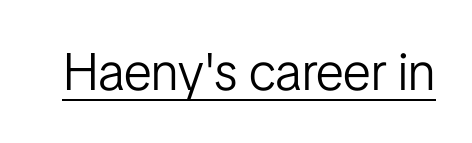
Q: Is the text bold? A: No.
Q: Is the text italic (slanted)? A: No, it is upright.
Q: Is the typeface a serif or a sans-serif typeface? A: Sans-serif.
Q: Is the text underlined? A: Yes.
Q: Is the spacing between letters normal or unusually wide? A: Normal.
Q: Width (condensed, normal, or wide)? A: Condensed.
Q: Stroke contrast? A: Low.
Q: x-height? A: Medium.
Q: Monospaced? A: No.
